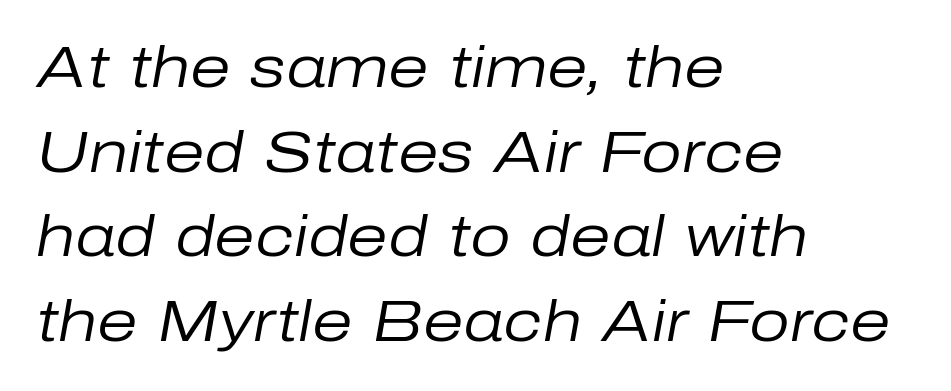
Lines of text with bare space underneath. Reading down the block, your eye returns to a fixed left position each line. Caption: face not bold, strokes unweighted. In terms of letterspacing, this is plain default setting. Style check: oblique.
